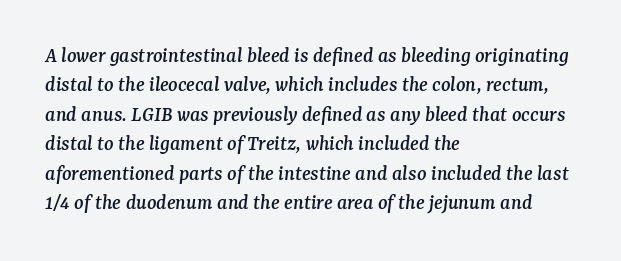
Q: Is the text italic (slanted)? A: Yes, it leans right by about 7 degrees.
Q: Is the text underlined? A: No.
Q: How is the paragraph aligned? A: Left-aligned.
Q: Is the spacing between letters normal or unusually wide? A: Normal.
Q: Is the spacing between lines tight, normal or loose? A: Normal.
